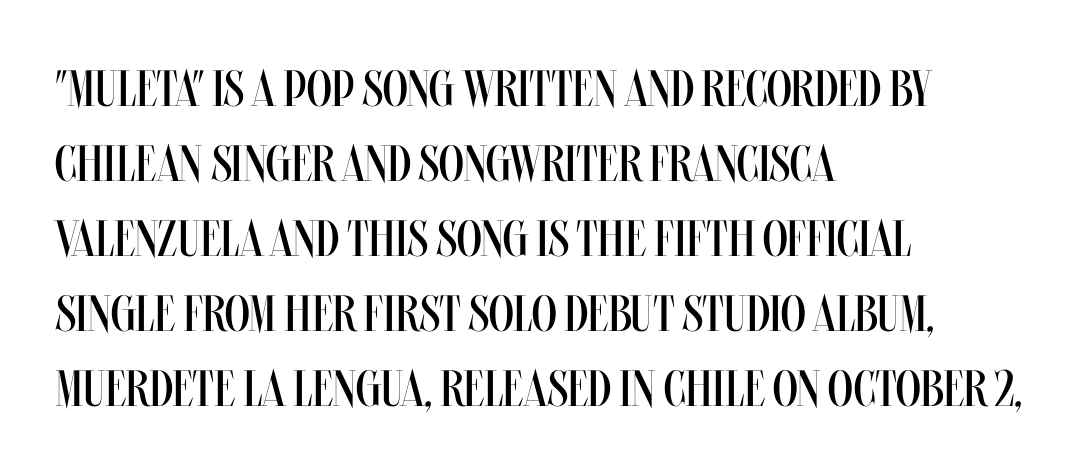
In terms of letterspacing, this is plain default setting. The lines sit at an ordinary, default distance from one another. Where is the straight margin? On the left. The gap between lines stays unmarked.
